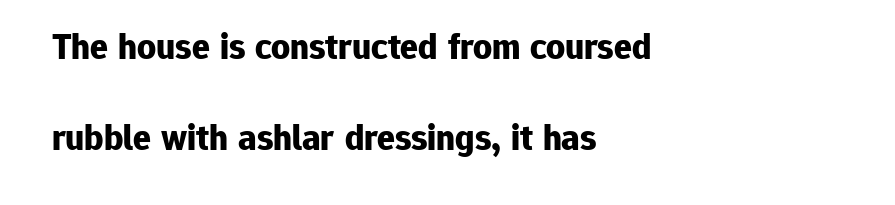
Q: Is the text bold? A: Yes.
Q: Is the text italic (slanted)? A: No, it is upright.
Q: Is the typeface a serif or a sans-serif typeface? A: Sans-serif.
Q: Is the text underlined? A: No.
Q: How is the paragraph aligned? A: Left-aligned.
Q: Is the spacing between letters normal or unusually wide? A: Normal.
Q: Is the spacing between lines tight, normal or loose? A: Loose.
Q: Width (condensed, normal, or wide)? A: Normal.
Q: Stroke contrast? A: Low.
Q: x-height? A: Medium.
Q: Monospaced? A: No.
